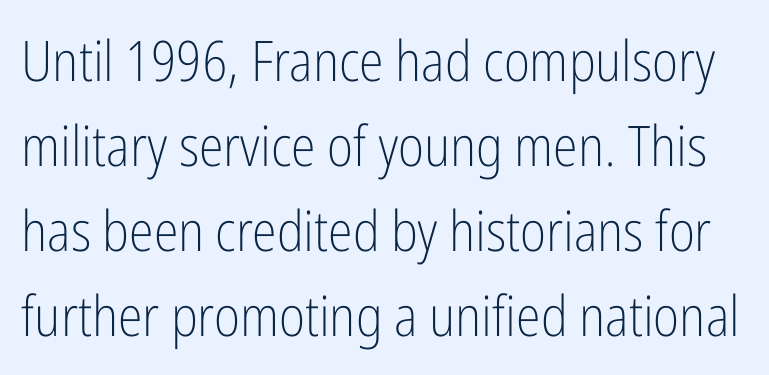
Check under the words: just untouched page. Compared with a typical body face, this is equally light or lighter still. Reading down the column, the eye jumps a familiar distance to each next line. Serif or sans? Sans — the stroke terminals are bare.
